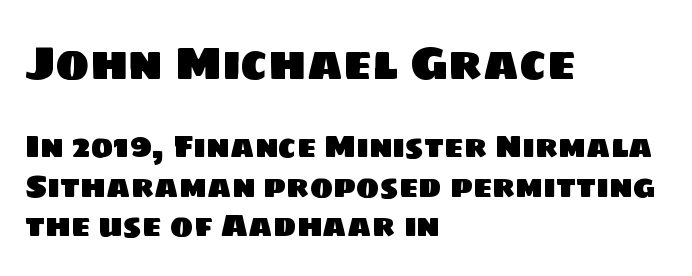
Notice how descenders clear the ascenders below comfortably — that's standard leading. You could not count columns in this text — the font is proportionally spaced. Characters follow at the spacing the type designer built in. A typesetter would label this face a sans. These two chunks differ in scale, with the top chunk taking the larger measure. The rag falls on the right side of this text block.
